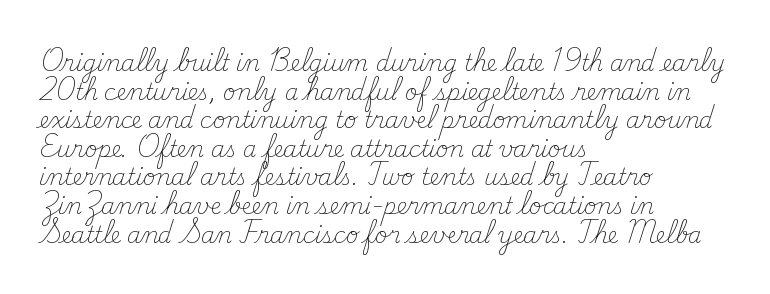
Check the space under the baseline: it is left empty. Characters follow at the spacing the type designer built in. These glyphs show unthickened strokes, regular width or finer. A typesetter would call this leading conventional body-copy spacing. The compositor pushed each line to the left boundary.
